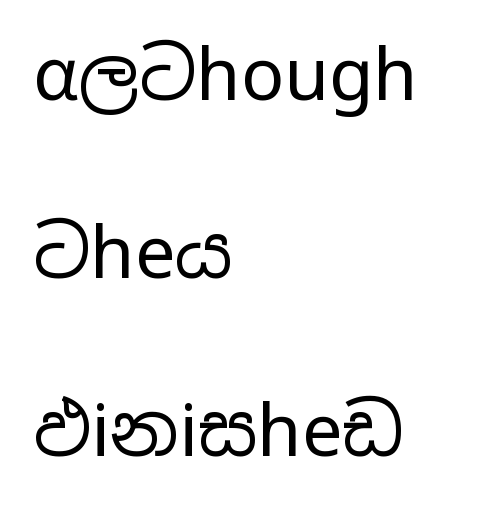
Q: Is the text bold? A: No.
Q: Is the text italic (slanted)? A: No, it is upright.
Q: Is the typeface a serif or a sans-serif typeface? A: Sans-serif.
Q: Is the text underlined? A: No.
Q: How is the paragraph aligned? A: Left-aligned.
Q: Is the spacing between letters normal or unusually wide? A: Normal.
Q: Is the spacing between lines tight, normal or loose? A: Loose.
Q: Width (condensed, normal, or wide)? A: Wide.
Q: Stroke contrast? A: Low.
Q: x-height? A: Medium.
Q: Monospaced? A: No.
